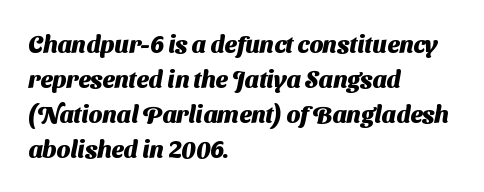
The image shows 24 px bold type; set left-aligned, normal line spacing (1.46x), normal letter spacing, not underlined.
